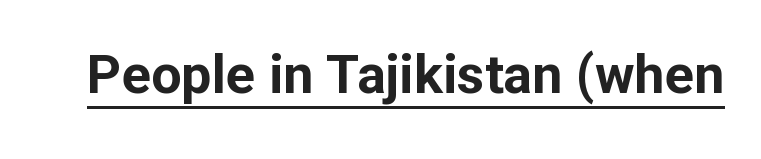
Check where the strokes stop: nothing finishes them off — pure sans. Is there any slant? The stems are plumb. Spacing verdict: proportional, widths tailored to each character. You could call the tracking neutral — neither tight nor loose. The face used here has the dense, thick strokes of a bold. Underlining? Definitely there.
